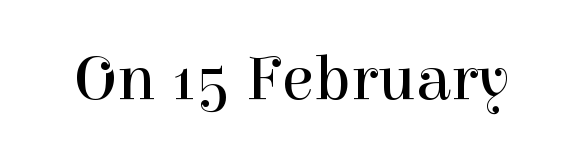
{"serif": "yes", "italic": "no", "bold": "no", "weight": "regular", "width": "normal", "stroke_contrast": "high", "x_height": "medium", "monospaced": "no", "underline": "no", "letter_spacing": "normal", "letter_spacing_em": 0.0, "glyph_px": 65}
